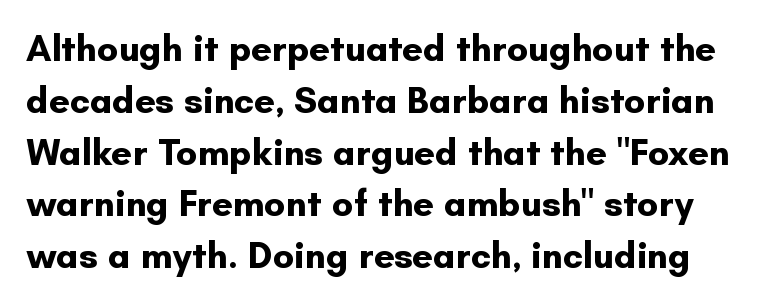
The image shows 37 px bold sans-serif type, upright; set normal line spacing (1.4x), normal letter spacing, not underlined; low stroke contrast and a small x-height.
